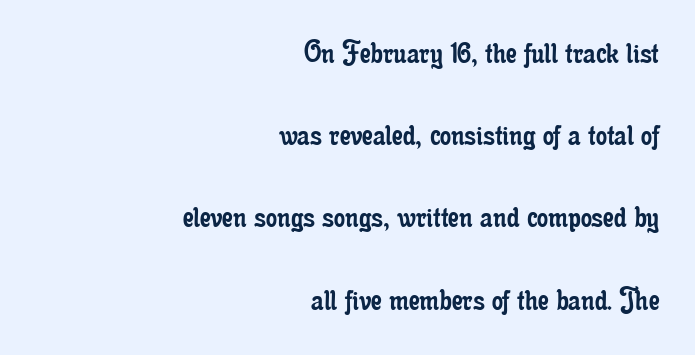
The image shows 35 px regular-weight, condensed serif type, upright; set right-aligned, loose line spacing (2.35x), normal letter spacing, not underlined; low stroke contrast and a small x-height.
